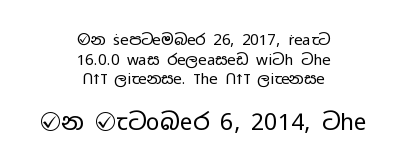
The image shows 23 px text type, upright; set centered, normal line spacing (1.31x), normal letter spacing, not underlined; the second (bottom) block is 1.53x larger.
